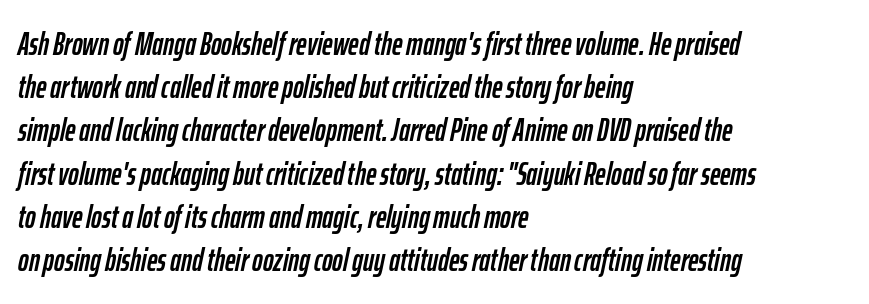
The image shows 32 px condensed type, italic (leaning right); set left-aligned, normal line spacing (1.35x), normal letter spacing, not underlined; low stroke contrast and a medium x-height.
